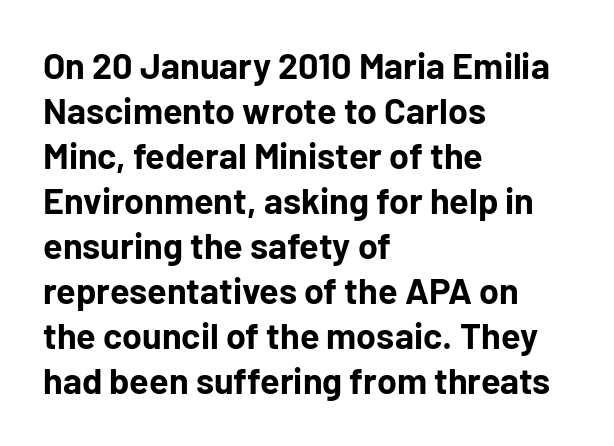
The image shows 36 px bold sans-serif type, upright; set left-aligned, normal line spacing (1.25x), normal letter spacing, not underlined; low stroke contrast and a medium x-height.
